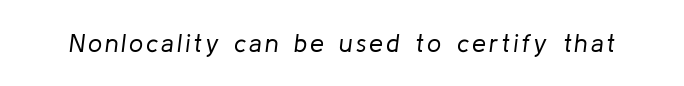
Q: Is the text bold? A: No.
Q: Is the text italic (slanted)? A: Yes, it leans right by about 8 degrees.
Q: Is the text underlined? A: No.
